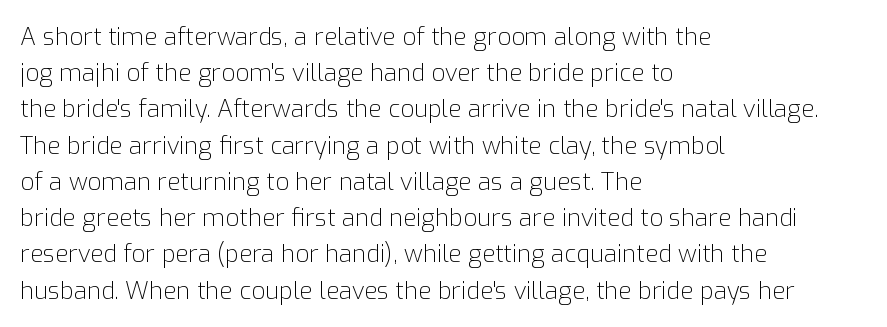
The image shows 24 px text type, upright; set left-aligned, normal line spacing (1.51x), normal letter spacing, not underlined.
